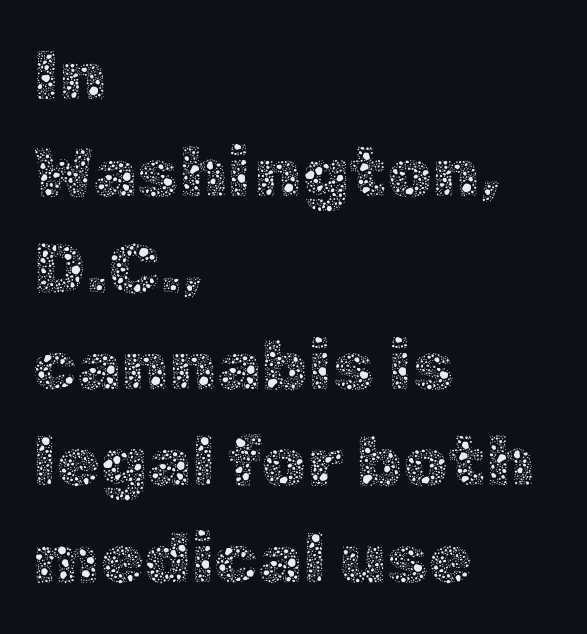
The letters advance in unequal steps, a hallmark of proportional type. Inter-character spacing is left at the font's built-in metrics. Designer's note — italics off, roman on. If you measured baseline to baseline, you'd find a middling distance. This rendering features lettering with no underline.
